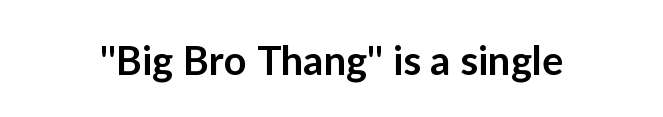
{"serif": "no", "italic": "no", "bold": "semi", "weight": "semibold", "width": "normal", "stroke_contrast": "low", "x_height": "medium", "monospaced": "no", "underline": "no", "letter_spacing": "normal", "letter_spacing_em": 0.0, "glyph_px": 40}
